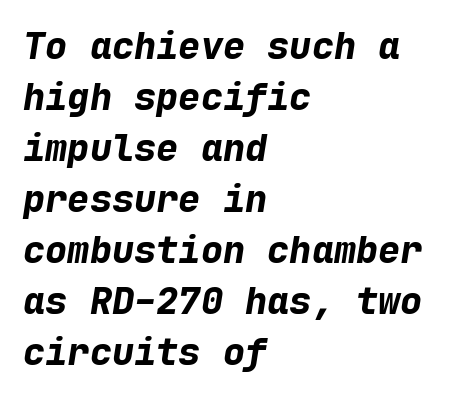
Q: Is the text bold? A: Yes.
Q: Is the text italic (slanted)? A: Yes, it leans right by about 9 degrees.
Q: Is the text underlined? A: No.
Q: How is the paragraph aligned? A: Left-aligned.
Q: Is the spacing between letters normal or unusually wide? A: Normal.
Q: Is the spacing between lines tight, normal or loose? A: Normal.
Q: Width (condensed, normal, or wide)? A: Normal.
Q: Stroke contrast? A: Low.
Q: x-height? A: Medium.
Q: Monospaced? A: Yes.
